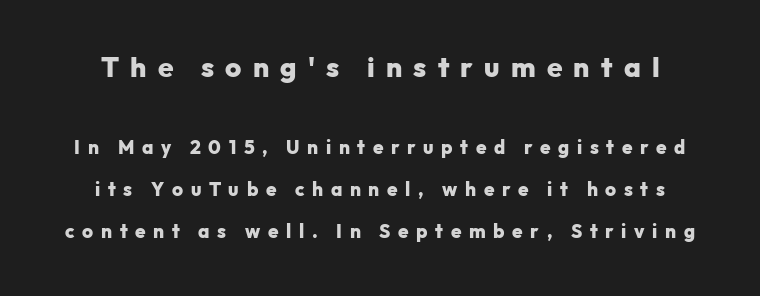
The image shows 28 px heavy sans-serif type, upright; set loose line spacing (2.22x), unusually wide letter spacing (+0.4 em), not underlined; the first (top) block is 1.47x larger; low stroke contrast and a medium x-height.
